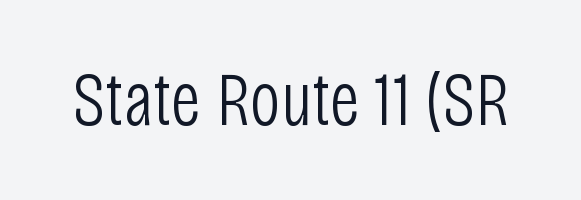
The image shows 76 px light, condensed sans-serif type, upright; set normal letter spacing, not underlined; low stroke contrast and a large x-height.
